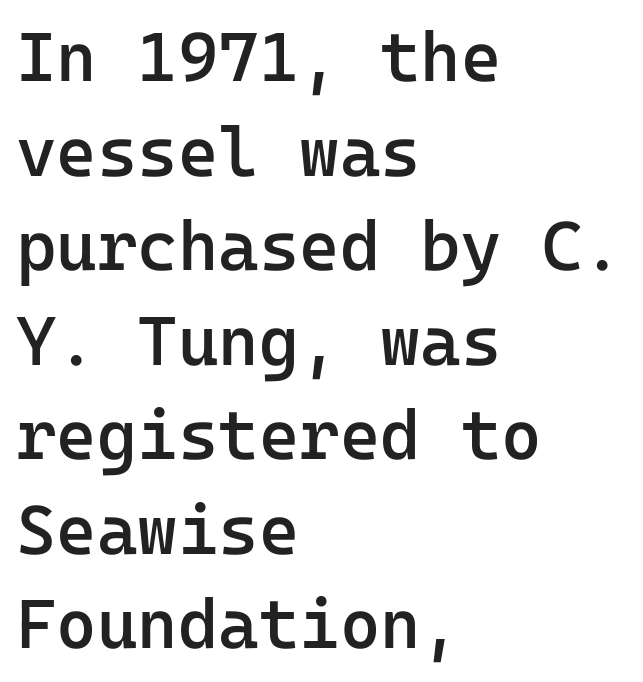
The strip under each line holds only bare page. Horizontally, the lines are justified to the leading edge only. The rendering shows plain stroke endings on the letterforms — a sans-serif design. Honestly, the row spacing looks completely unremarkable. Students, this is semibold: more ink than regular, less than bold.
